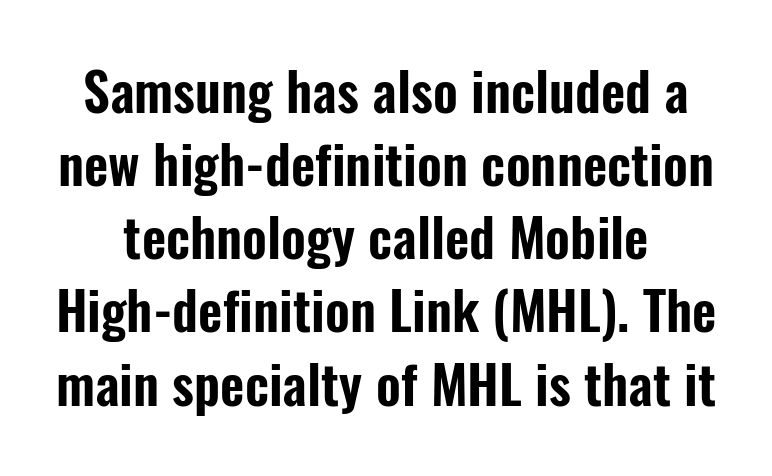
{"serif": "no", "italic": "no", "width": "condensed", "stroke_contrast": "low", "x_height": "medium", "monospaced": "no", "underline": "no", "line_spacing": "normal", "line_spacing_ratio": 1.38, "letter_spacing": "normal", "letter_spacing_em": 0.0, "glyph_px": 53}
